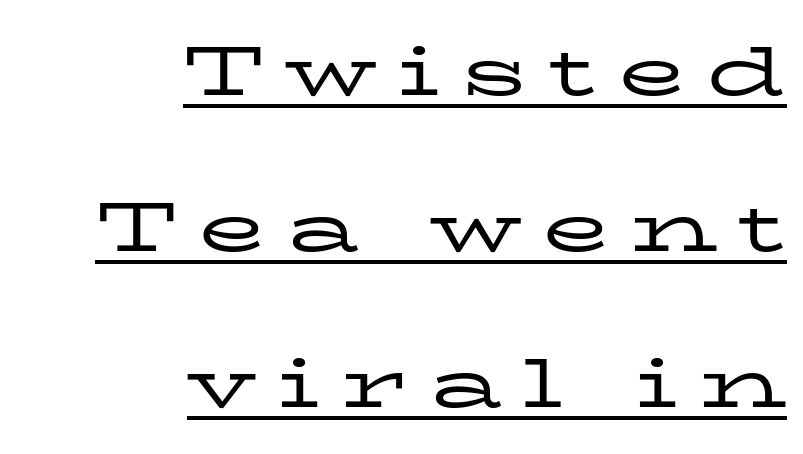
Q: Is the text bold? A: No.
Q: Is the text italic (slanted)? A: No, it is upright.
Q: Is the typeface a serif or a sans-serif typeface? A: Serif.
Q: Is the text underlined? A: Yes.
Q: How is the paragraph aligned? A: Right-aligned.
Q: Is the spacing between letters normal or unusually wide? A: Unusually wide.
Q: Is the spacing between lines tight, normal or loose? A: Loose.
Q: Width (condensed, normal, or wide)? A: Wide.
Q: Stroke contrast? A: Low.
Q: x-height? A: Medium.
Q: Monospaced? A: No.
